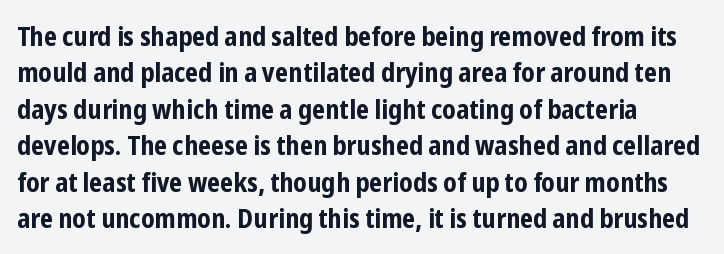
The lettering stays uniformly vertical, giving the passage a roman look. Letters rest on an invisible, unmarked baseline. This block has exactly the height ordinary leading produces. Spacing between characters is what you'd get straight out of the box. Notice how thick the strokes are: this is what a full bold looks like.
